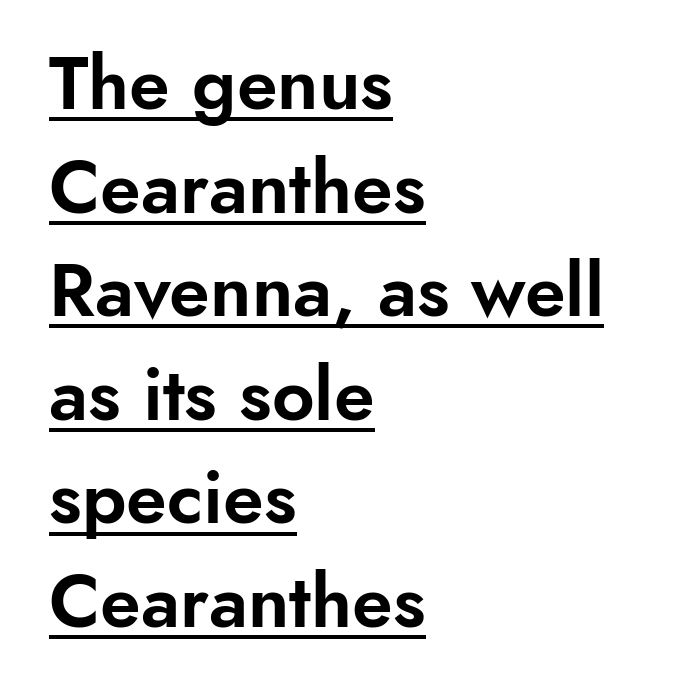
Q: Is the text italic (slanted)? A: No, it is upright.
Q: Is the typeface a serif or a sans-serif typeface? A: Sans-serif.
Q: Is the text underlined? A: Yes.
Q: How is the paragraph aligned? A: Left-aligned.
Q: Is the spacing between letters normal or unusually wide? A: Normal.
Q: Is the spacing between lines tight, normal or loose? A: Normal.
Q: Width (condensed, normal, or wide)? A: Normal.
Q: Stroke contrast? A: Low.
Q: x-height? A: Small.
Q: Monospaced? A: No.
